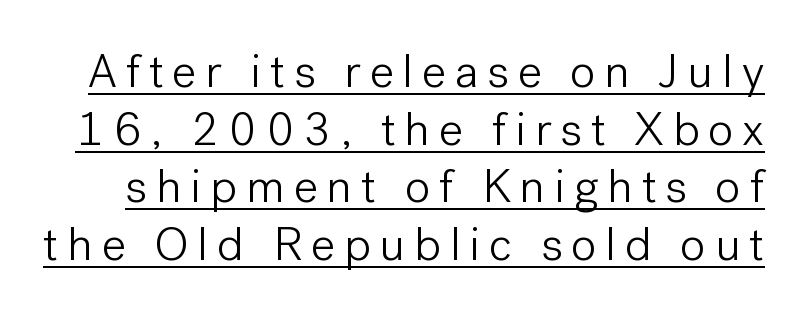
The image shows 48 px light sans-serif type, upright; set line spacing 1.2x, underlined; low stroke contrast and a medium x-height.
